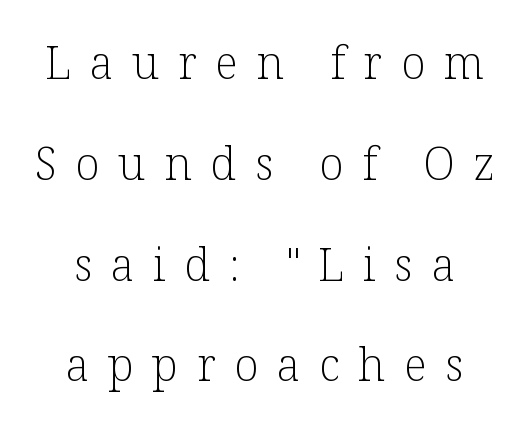
The image shows 45 px light serif type, upright; set centered, loose line spacing (2.24x), unusually wide letter spacing (+0.41 em), not underlined; low stroke contrast and a medium x-height.
